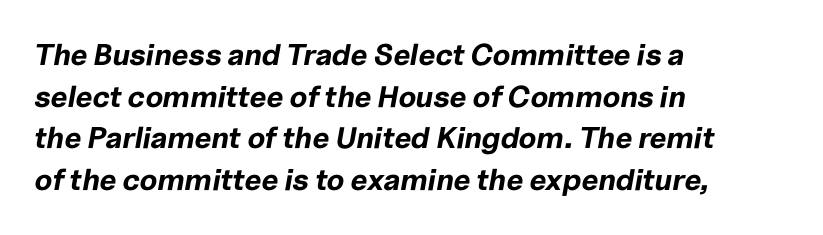
The type is set solid horizontally, with unmodified tracking. Which margin do the lines hug? The left one — the right edge is uneven. Each letter keeps its own natural width here, so spacing adapts to shape. Normally led — the rows are evenly, conventionally spaced. These lines carry a lot of weight — the face is fully bold.
